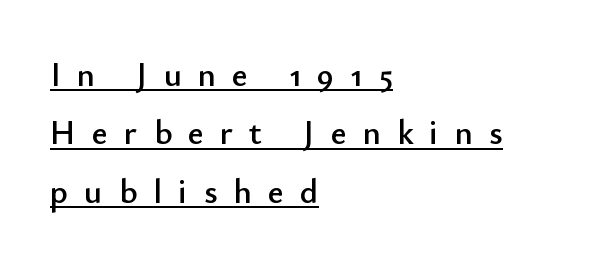
{"serif": "no", "italic": "no", "width": "normal", "stroke_contrast": "low", "x_height": "small", "monospaced": "no", "underline": "yes", "align": "left", "line_spacing_ratio": 1.72, "letter_spacing": "wide", "letter_spacing_em": 0.48, "glyph_px": 34}
